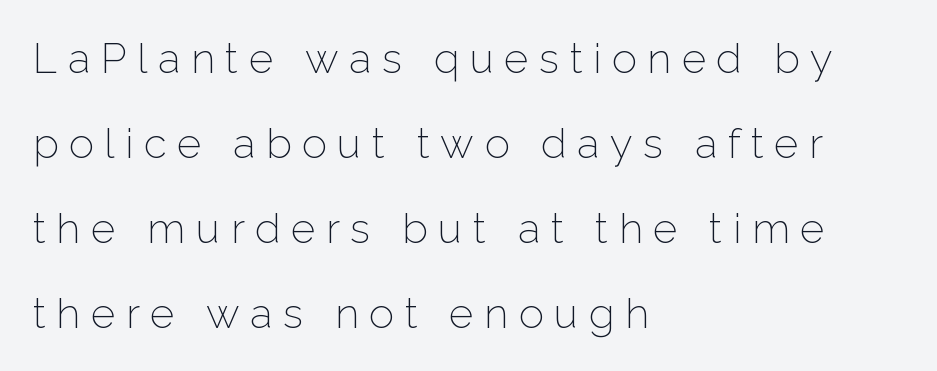
Q: Is the text bold? A: No.
Q: Is the text italic (slanted)? A: No, it is upright.
Q: Is the typeface a serif or a sans-serif typeface? A: Sans-serif.
Q: Is the text underlined? A: No.
Q: How is the paragraph aligned? A: Left-aligned.
Q: Is the spacing between letters normal or unusually wide? A: Unusually wide.
Q: Is the spacing between lines tight, normal or loose? A: Loose.
Q: Width (condensed, normal, or wide)? A: Normal.
Q: Stroke contrast? A: Low.
Q: x-height? A: Medium.
Q: Monospaced? A: No.
